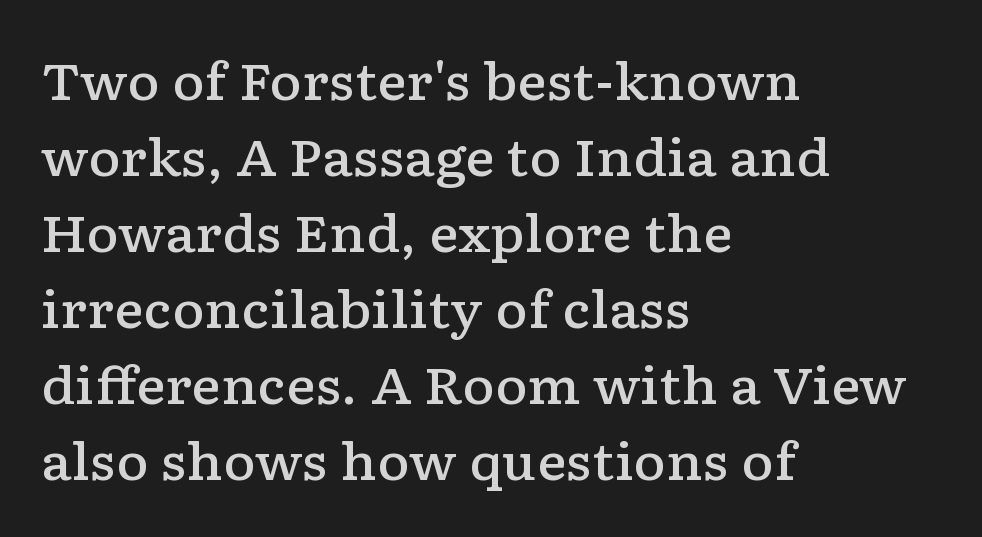
{"serif": "yes", "italic": "no", "bold": "semi", "weight": "semibold", "width": "wide", "stroke_contrast": "low", "x_height": "medium", "monospaced": "no", "underline": "no", "align": "left", "line_spacing": "normal", "line_spacing_ratio": 1.52, "letter_spacing": "normal", "letter_spacing_em": 0.0, "glyph_px": 50}
